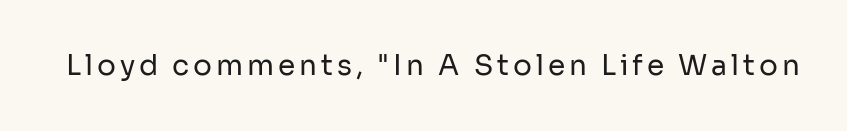
{"serif": "no", "italic": "no", "bold": "no", "weight": "regular", "width": "normal", "stroke_contrast": "low", "x_height": "medium", "monospaced": "no", "underline": "no", "glyph_px": 28}
